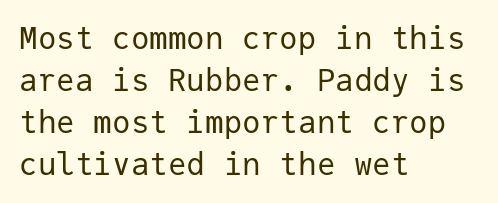
Weight: regular or lighter. Glyph-to-glyph distance matches everyday printed text. The characters display no serif detailing; their extremities are plain. These lines were composed using upright roman letters. Compared with typical paragraphs, the rows here are spaced about the same.
